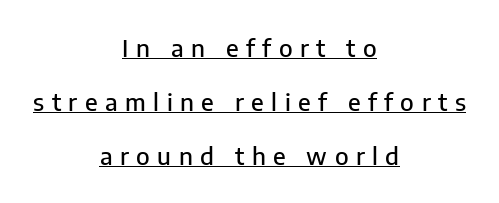
Underline: present. The passage is arranged like a title page — every line centered. Posture: upright roman. You could only call the tracking loose — the letters float apart. Does the leading feel generous? Absolutely, it's lavish.
